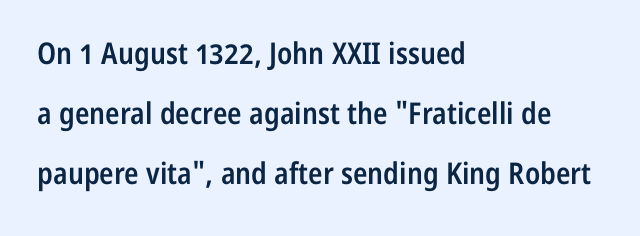
The image shows 30 px semibold, condensed sans-serif type, upright; set left-aligned, loose line spacing (2.0x), normal letter spacing, not underlined; low stroke contrast and a medium x-height.
